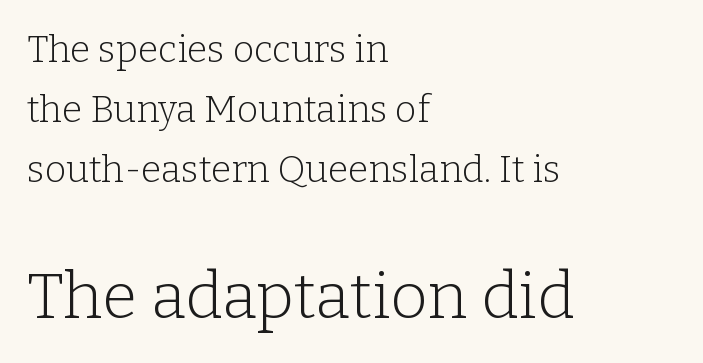
{"serif": "yes", "italic": "no", "bold": "no", "weight": "light", "width": "normal", "stroke_contrast": "low", "x_height": "medium", "monospaced": "no", "underline": "no", "align": "left", "line_spacing": "normal", "line_spacing_ratio": 1.62, "letter_spacing": "normal", "letter_spacing_em": 0.0, "larger_block": "second", "size_ratio": 1.73, "glyph_px": 64}
